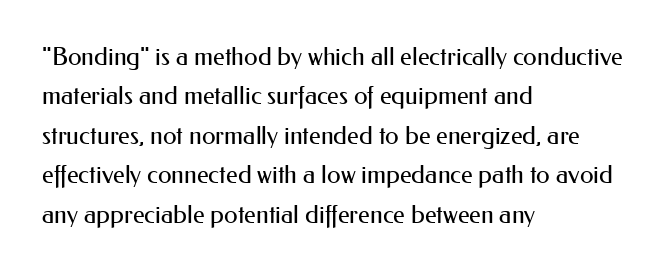
This block has exactly the height ordinary leading produces. Heft: none added — not bold. The face used here is rendered with its standard letterfit. Horizontally, the lines are justified to the leading edge only.
